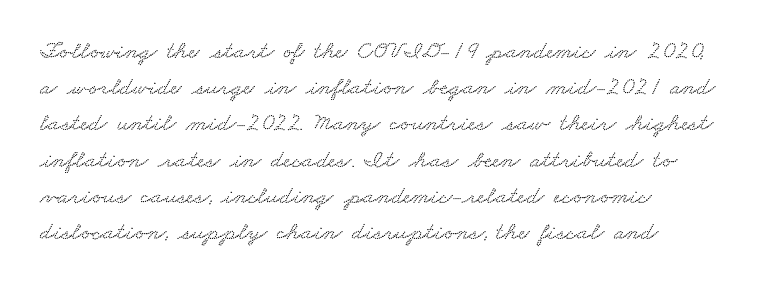
The image shows 25 px text type; set left-aligned, normal line spacing (1.45x), normal letter spacing, not underlined.
